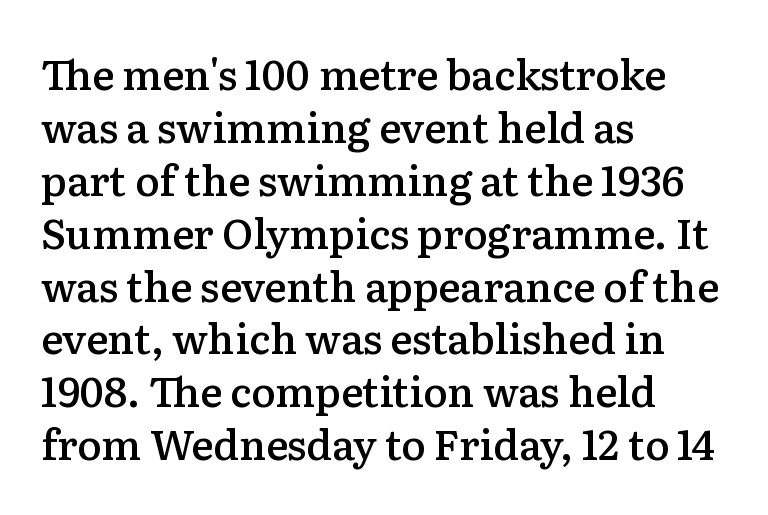
Q: Is the text bold? A: Semi-bold.
Q: Is the text italic (slanted)? A: No, it is upright.
Q: Is the typeface a serif or a sans-serif typeface? A: Serif.
Q: Is the text underlined? A: No.
Q: How is the paragraph aligned? A: Left-aligned.
Q: Is the spacing between letters normal or unusually wide? A: Normal.
Q: Is the spacing between lines tight, normal or loose? A: Normal.
Q: Width (condensed, normal, or wide)? A: Normal.
Q: Stroke contrast? A: Low.
Q: x-height? A: Medium.
Q: Monospaced? A: No.
